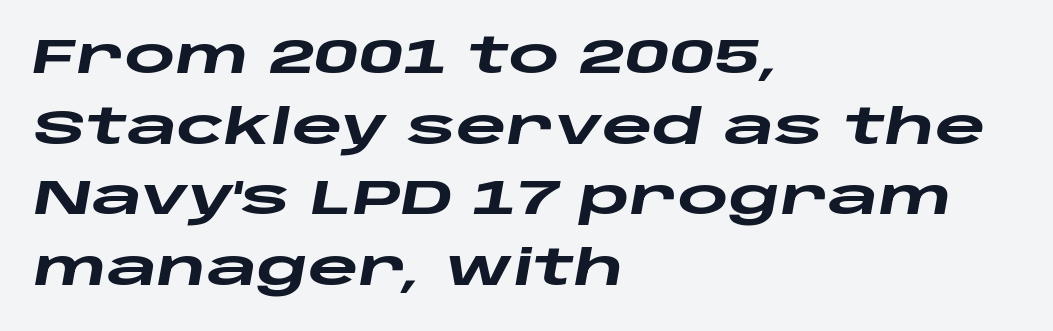
Q: Is the text bold? A: Yes.
Q: Is the text italic (slanted)? A: Yes, it leans right by about 10 degrees.
Q: Is the text underlined? A: No.
Q: How is the paragraph aligned? A: Left-aligned.
Q: Is the spacing between letters normal or unusually wide? A: Normal.
Q: Is the spacing between lines tight, normal or loose? A: Normal.
Q: Width (condensed, normal, or wide)? A: Wide.
Q: Stroke contrast? A: Low.
Q: x-height? A: Large.
Q: Monospaced? A: No.
